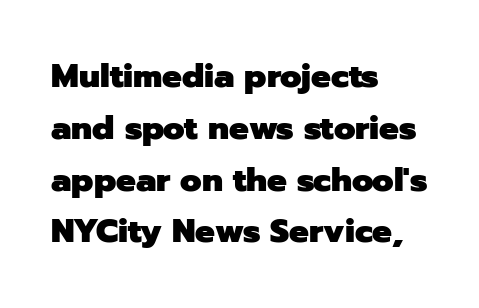
The image shows 33 px heavy sans-serif type, upright; set left-aligned, normal line spacing (1.57x), normal letter spacing, not underlined; low stroke contrast and a medium x-height.
